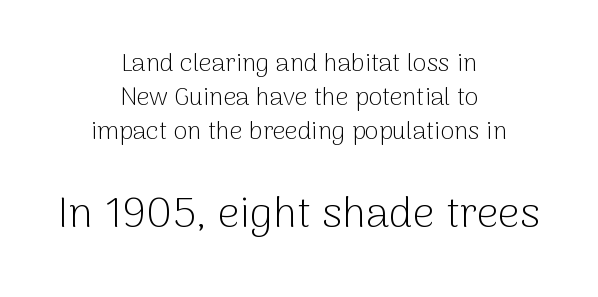
Q: Is the text bold? A: No.
Q: Is the text italic (slanted)? A: No, it is upright.
Q: Is the typeface a serif or a sans-serif typeface? A: Sans-serif.
Q: Is the text underlined? A: No.
Q: How is the paragraph aligned? A: Centered.
Q: Is the spacing between letters normal or unusually wide? A: Normal.
Q: Is the spacing between lines tight, normal or loose? A: Normal.
Q: Which block of text is set in a larger size, the first (top) or the second (bottom)? A: The second (bottom) one.
Q: Width (condensed, normal, or wide)? A: Normal.
Q: Stroke contrast? A: Low.
Q: x-height? A: Medium.
Q: Monospaced? A: No.
